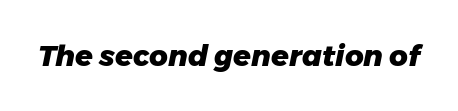
The image shows 29 px heavy type, italic (leaning right); set normal letter spacing, not underlined; low stroke contrast and a medium x-height.
